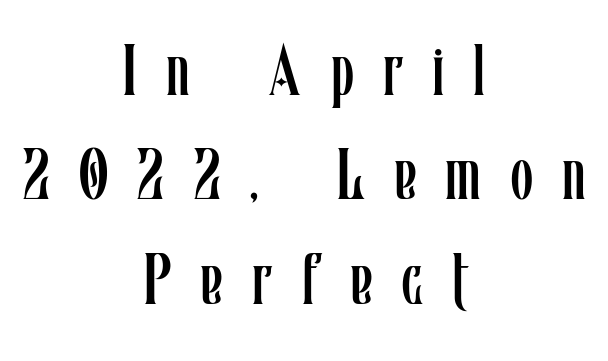
Q: Is the text bold? A: No.
Q: Is the text italic (slanted)? A: No, it is upright.
Q: Is the text underlined? A: No.
Q: How is the paragraph aligned? A: Centered.
Q: Is the spacing between letters normal or unusually wide? A: Unusually wide.
Q: Is the spacing between lines tight, normal or loose? A: Normal.
Q: Width (condensed, normal, or wide)? A: Condensed.
Q: Stroke contrast? A: Low.
Q: x-height? A: Medium.
Q: Monospaced? A: No.
